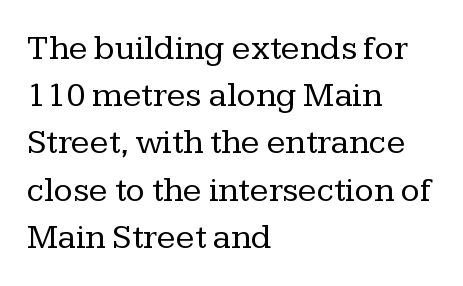
The image shows 35 px regular-weight serif type, upright; set left-aligned, normal line spacing (1.35x), normal letter spacing, not underlined; low stroke contrast and a medium x-height.
